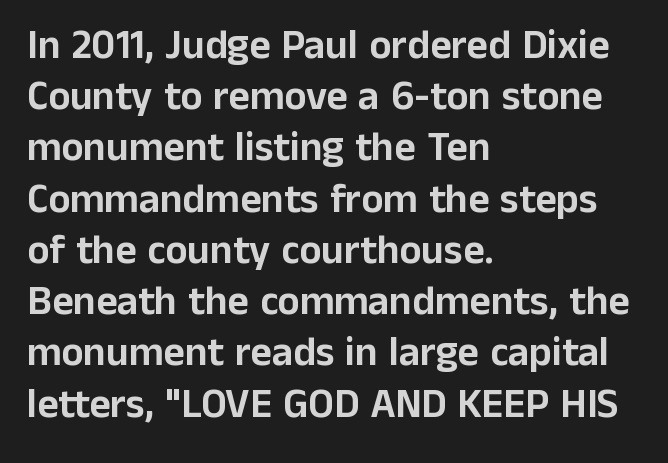
The image shows 41 px sans-serif type, upright; set left-aligned, normal line spacing (1.25x), normal letter spacing, not underlined; low stroke contrast and a medium x-height.
